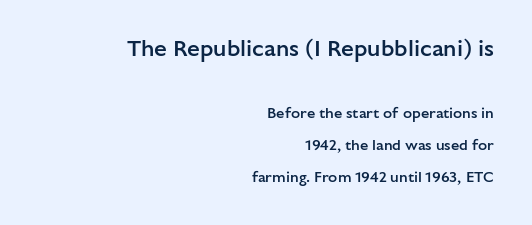
The image shows 23 px text type, upright; set right-aligned, loose line spacing (2.15x), normal letter spacing, not underlined; the first (top) block is 1.53x larger.
